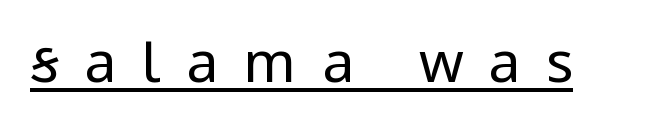
The image shows 57 px regular-weight, condensed sans-serif type, upright; set unusually wide letter spacing (+0.44 em), underlined; low stroke contrast and a large x-height.
